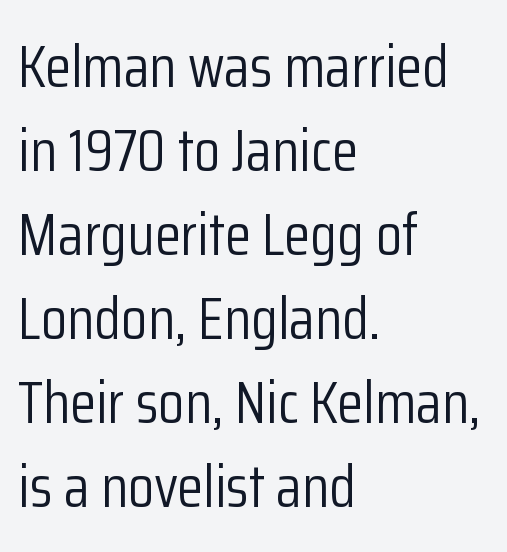
{"serif": "no", "italic": "no", "bold": "no", "weight": "light", "width": "condensed", "stroke_contrast": "low", "x_height": "medium", "monospaced": "no", "underline": "no", "align": "left", "line_spacing": "normal", "line_spacing_ratio": 1.4, "letter_spacing": "normal", "letter_spacing_em": 0.0, "glyph_px": 60}
